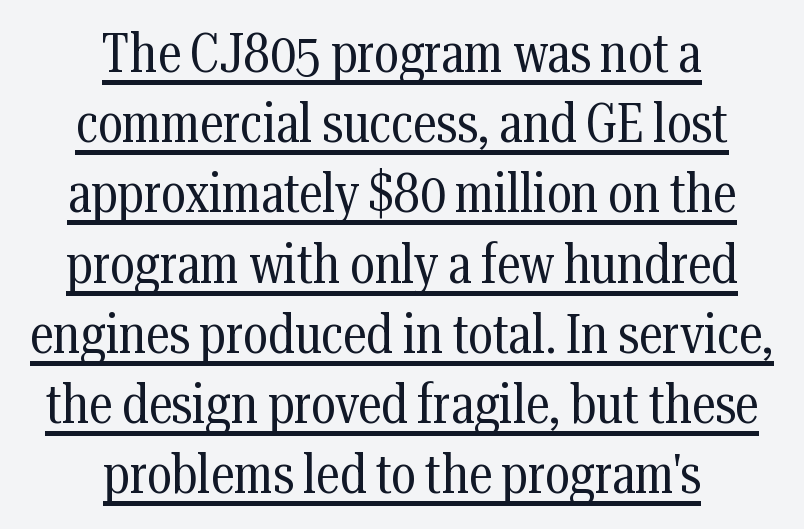
Q: Is the text bold? A: No.
Q: Is the text italic (slanted)? A: No, it is upright.
Q: Is the typeface a serif or a sans-serif typeface? A: Serif.
Q: Is the text underlined? A: Yes.
Q: How is the paragraph aligned? A: Centered.
Q: Is the spacing between letters normal or unusually wide? A: Normal.
Q: Is the spacing between lines tight, normal or loose? A: Normal.
Q: Width (condensed, normal, or wide)? A: Condensed.
Q: Stroke contrast? A: Medium.
Q: x-height? A: Medium.
Q: Monospaced? A: No.
